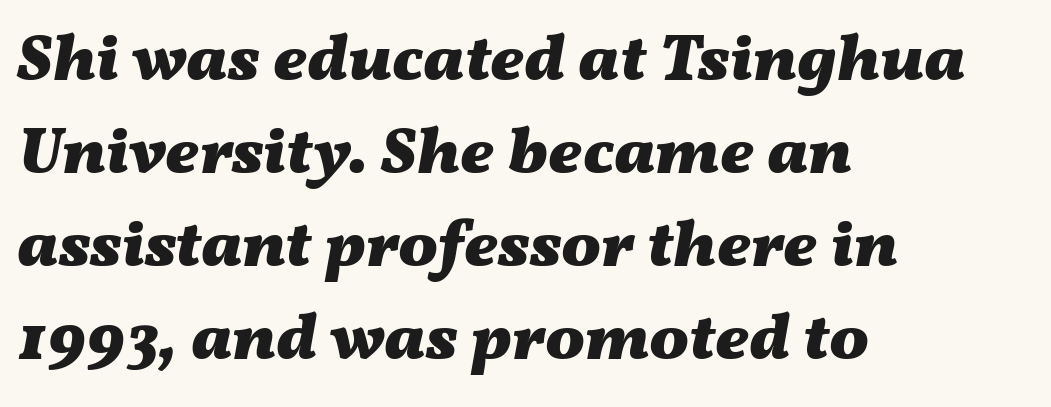
Q: Is the text bold? A: Yes.
Q: Is the text italic (slanted)? A: Yes, it leans right by about 11 degrees.
Q: Is the text underlined? A: No.
Q: How is the paragraph aligned? A: Left-aligned.
Q: Is the spacing between letters normal or unusually wide? A: Normal.
Q: Is the spacing between lines tight, normal or loose? A: Normal.
Q: Width (condensed, normal, or wide)? A: Wide.
Q: Stroke contrast? A: Medium.
Q: x-height? A: Medium.
Q: Monospaced? A: No.
